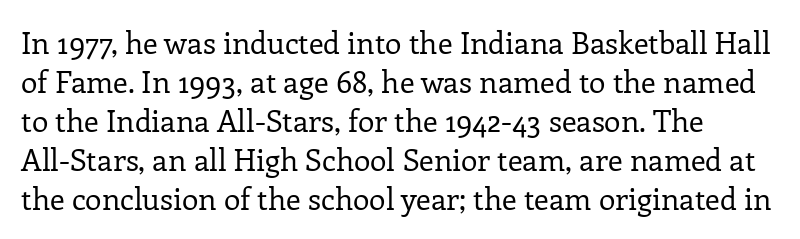
Glyph-to-glyph distance matches everyday printed text. Note the varied advance widths — an 'i' is clearly narrower than an 'm'. Each stroke keeps to a modest, everyday thickness or less. In terms of letterform style, serifs are clearly present.
